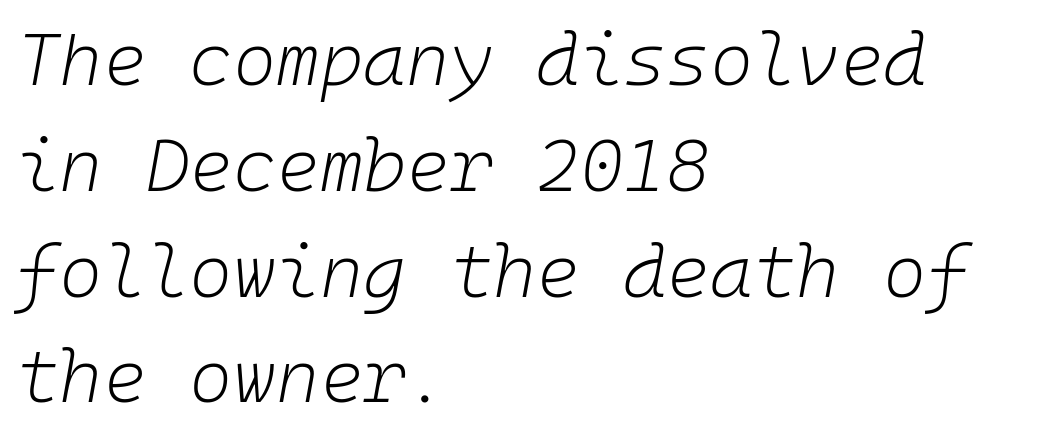
The image shows 74 px light type, italic (leaning right), monospaced; set left-aligned, normal line spacing (1.43x), normal letter spacing, not underlined; low stroke contrast and a medium x-height.
